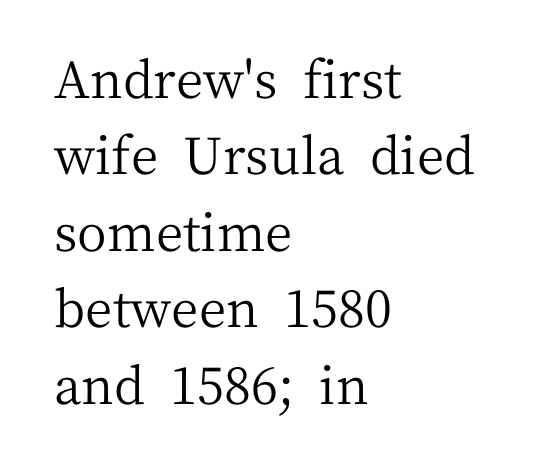
Q: Is the text bold? A: No.
Q: Is the text italic (slanted)? A: No, it is upright.
Q: Is the typeface a serif or a sans-serif typeface? A: Serif.
Q: Is the text underlined? A: No.
Q: How is the paragraph aligned? A: Left-aligned.
Q: Is the spacing between letters normal or unusually wide? A: Normal.
Q: Is the spacing between lines tight, normal or loose? A: Normal.
Q: Width (condensed, normal, or wide)? A: Normal.
Q: Stroke contrast? A: Medium.
Q: x-height? A: Medium.
Q: Monospaced? A: No.
